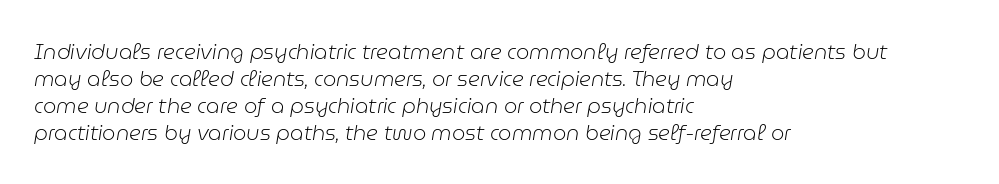
The gaps between neighbouring characters are ordinary and unremarkable. Does the lettering tilt? It does — this is italic. Leading matches the norm, producing a regular column. The rag falls on the right side of this text block. Letters rest on an invisible, unmarked baseline. Stems and bowls with no extra thickness — not bold.
